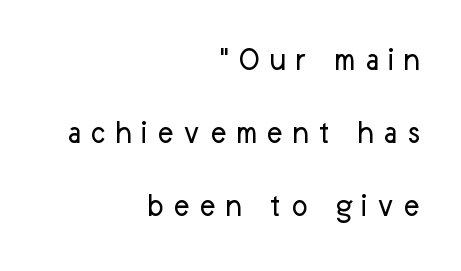
Q: Is the text bold? A: No.
Q: Is the text italic (slanted)? A: No, it is upright.
Q: Is the typeface a serif or a sans-serif typeface? A: Sans-serif.
Q: Is the text underlined? A: No.
Q: How is the paragraph aligned? A: Right-aligned.
Q: Is the spacing between letters normal or unusually wide? A: Unusually wide.
Q: Is the spacing between lines tight, normal or loose? A: Loose.
Q: Width (condensed, normal, or wide)? A: Normal.
Q: Stroke contrast? A: Low.
Q: x-height? A: Medium.
Q: Monospaced? A: No.
